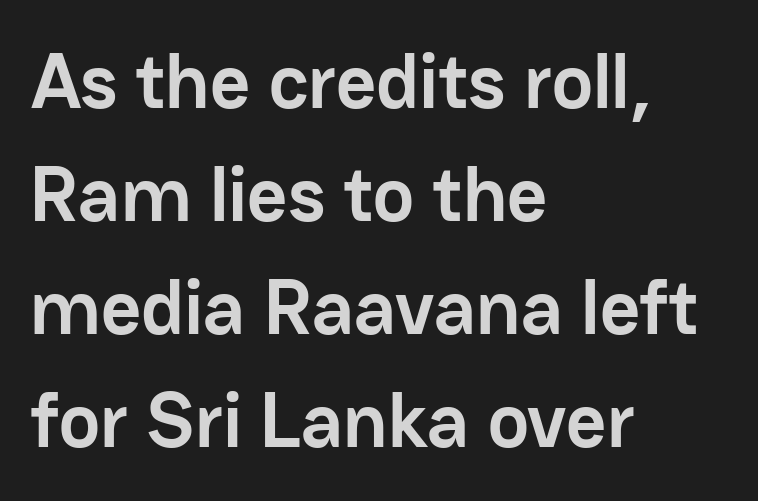
The image shows 78 px semibold sans-serif type, upright; set left-aligned, normal line spacing (1.45x), normal letter spacing, not underlined; low stroke contrast and a medium x-height.
